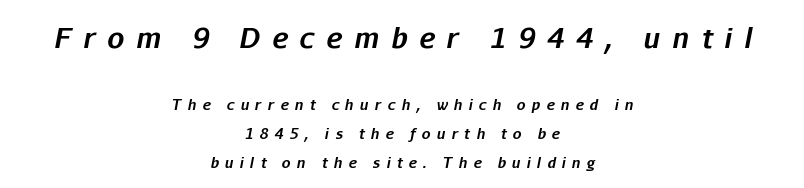
{"italic": "yes", "lean": "right", "slant_degrees": 11, "bold": "yes", "underline": "no", "align": "center", "line_spacing": "loose", "line_spacing_ratio": 2.06, "letter_spacing": "wide", "letter_spacing_em": 0.44, "larger_block": "first", "size_ratio": 1.93, "glyph_px": 27}
